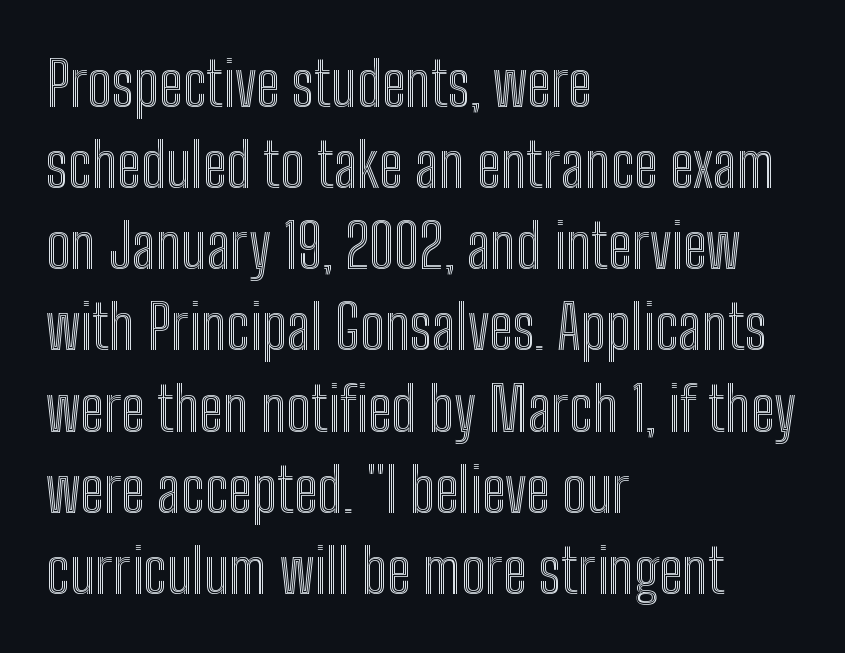
{"italic": "no", "width": "condensed", "x_height": "medium", "monospaced": "no", "underline": "no", "align": "left", "line_spacing": "normal", "line_spacing_ratio": 1.33, "letter_spacing": "normal", "letter_spacing_em": 0.0, "glyph_px": 61}
